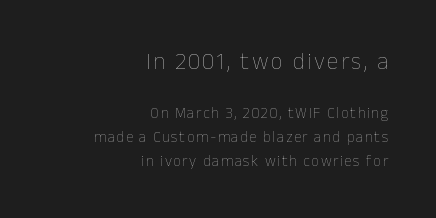
The image shows 23 px text type, upright; set right-aligned, normal line spacing (1.62x), not underlined; the first (top) block is 1.53x larger.
